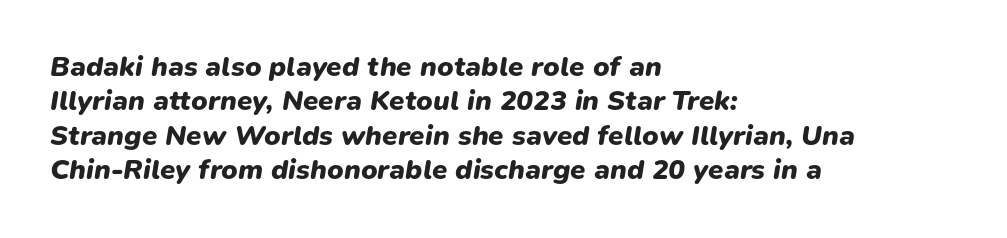
The image shows 28 px heavy type, italic (leaning right); set left-aligned, line spacing 1.23x, normal letter spacing, not underlined; low stroke contrast and a medium x-height.
